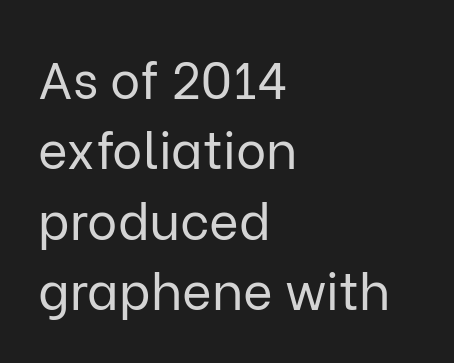
{"serif": "no", "italic": "no", "bold": "no", "weight": "regular", "width": "normal", "stroke_contrast": "low", "x_height": "medium", "monospaced": "no", "underline": "no", "align": "left", "line_spacing": "normal", "line_spacing_ratio": 1.38, "letter_spacing": "normal", "letter_spacing_em": 0.0, "glyph_px": 51}
